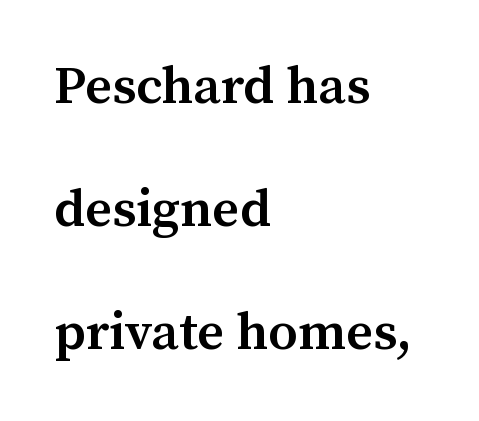
{"serif": "yes", "italic": "no", "bold": "semi", "weight": "semibold", "width": "normal", "stroke_contrast": "medium", "x_height": "medium", "monospaced": "no", "underline": "no", "align": "left", "line_spacing": "loose", "line_spacing_ratio": 2.32, "letter_spacing": "normal", "letter_spacing_em": 0.0, "glyph_px": 53}
